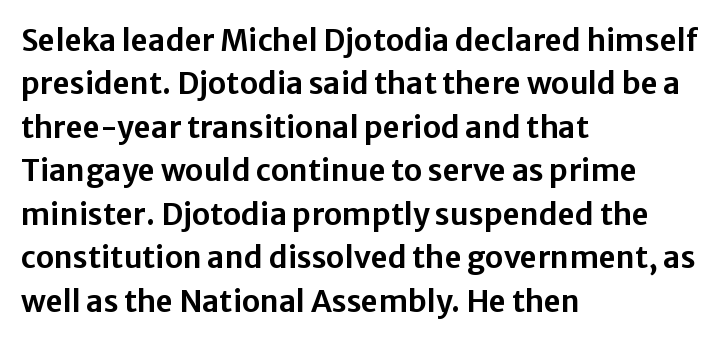
{"serif": "no", "italic": "no", "width": "normal", "stroke_contrast": "low", "x_height": "medium", "monospaced": "no", "underline": "no", "align": "left", "line_spacing": "normal", "line_spacing_ratio": 1.45, "letter_spacing": "normal", "letter_spacing_em": 0.0, "glyph_px": 30}
